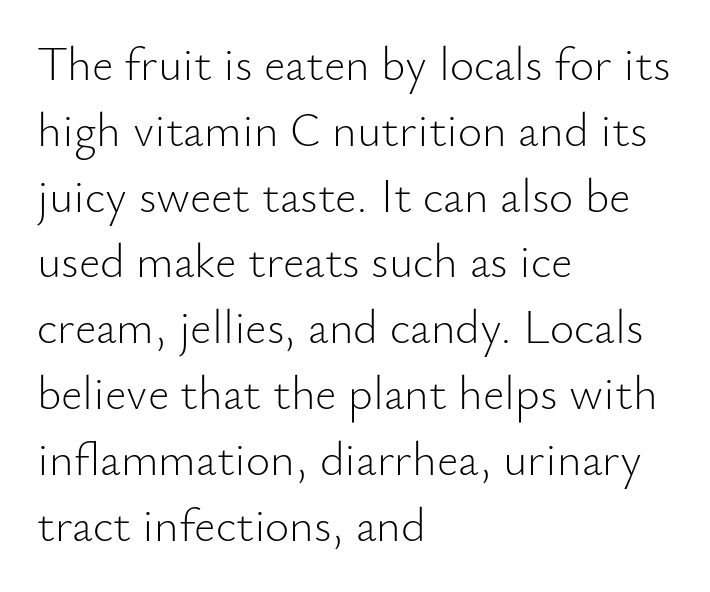
The image shows 47 px light sans-serif type, upright; set left-aligned, normal line spacing (1.4x), normal letter spacing, not underlined; low stroke contrast and a small x-height.
